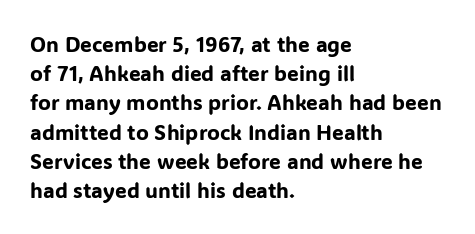
The image shows 21 px text type, upright; set left-aligned, normal line spacing (1.39x), normal letter spacing, not underlined.
